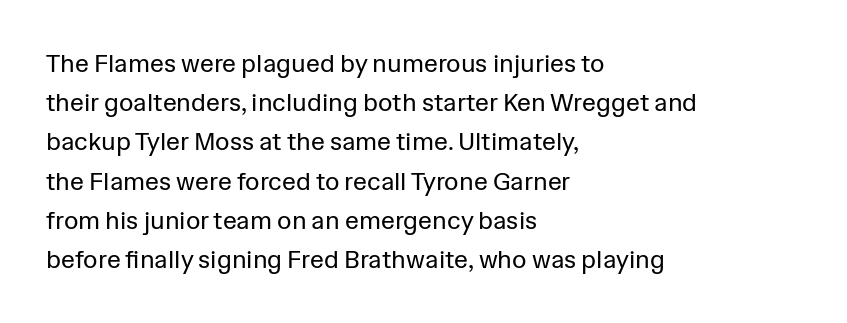
The image shows 25 px text type, upright; set left-aligned, normal line spacing (1.57x), normal letter spacing, not underlined.
